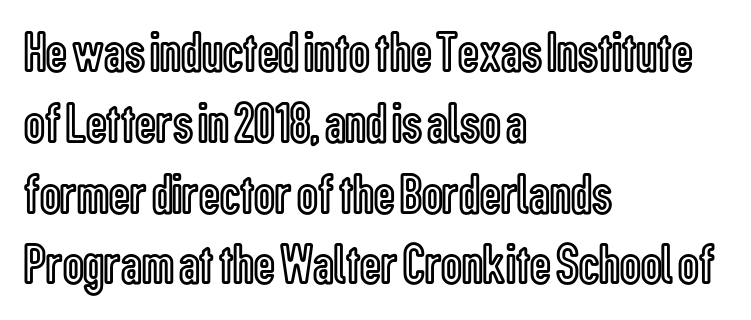
Q: Is the text italic (slanted)? A: No, it is upright.
Q: Is the text underlined? A: No.
Q: How is the paragraph aligned? A: Left-aligned.
Q: Is the spacing between letters normal or unusually wide? A: Normal.
Q: Width (condensed, normal, or wide)? A: Condensed.
Q: x-height? A: Medium.
Q: Monospaced? A: No.
